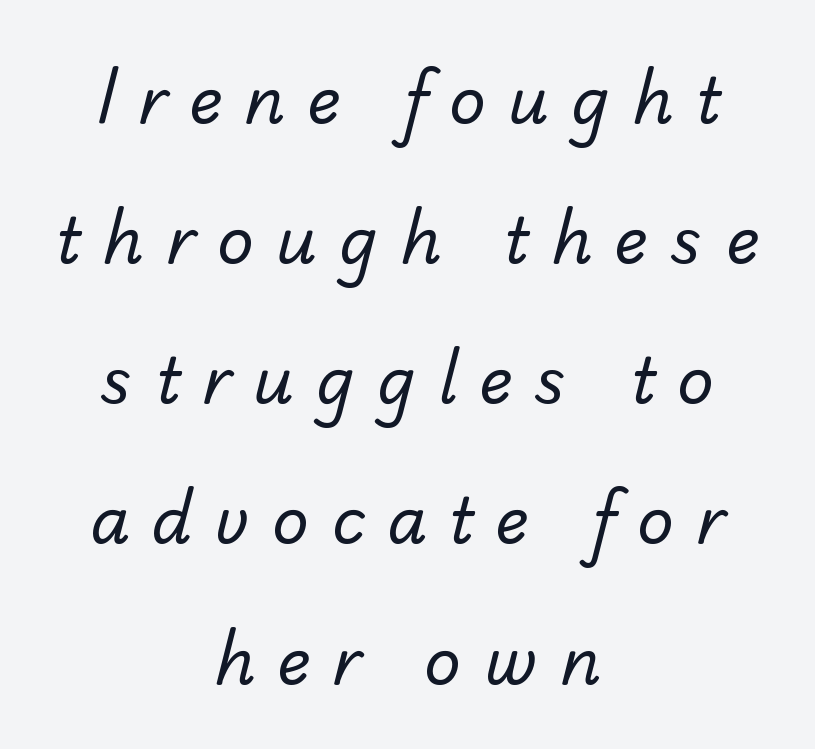
Rows of type keep a wide berth in the vertical direction. Regarding serifs, this sample does without them. Students, note that the glyphs here are deliberately spaced far apart. Caption: face not bold, strokes unweighted. Bare-footed words on every line. These lines are rendered in a variable-pitch font.
